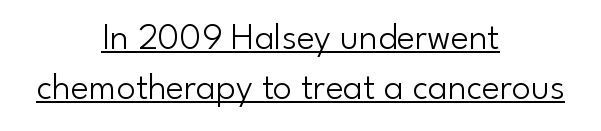
Q: Is the text bold? A: No.
Q: Is the text italic (slanted)? A: No, it is upright.
Q: Is the typeface a serif or a sans-serif typeface? A: Sans-serif.
Q: Is the text underlined? A: Yes.
Q: How is the paragraph aligned? A: Centered.
Q: Is the spacing between letters normal or unusually wide? A: Normal.
Q: Is the spacing between lines tight, normal or loose? A: Normal.
Q: Width (condensed, normal, or wide)? A: Normal.
Q: Stroke contrast? A: Low.
Q: x-height? A: Small.
Q: Monospaced? A: No.
